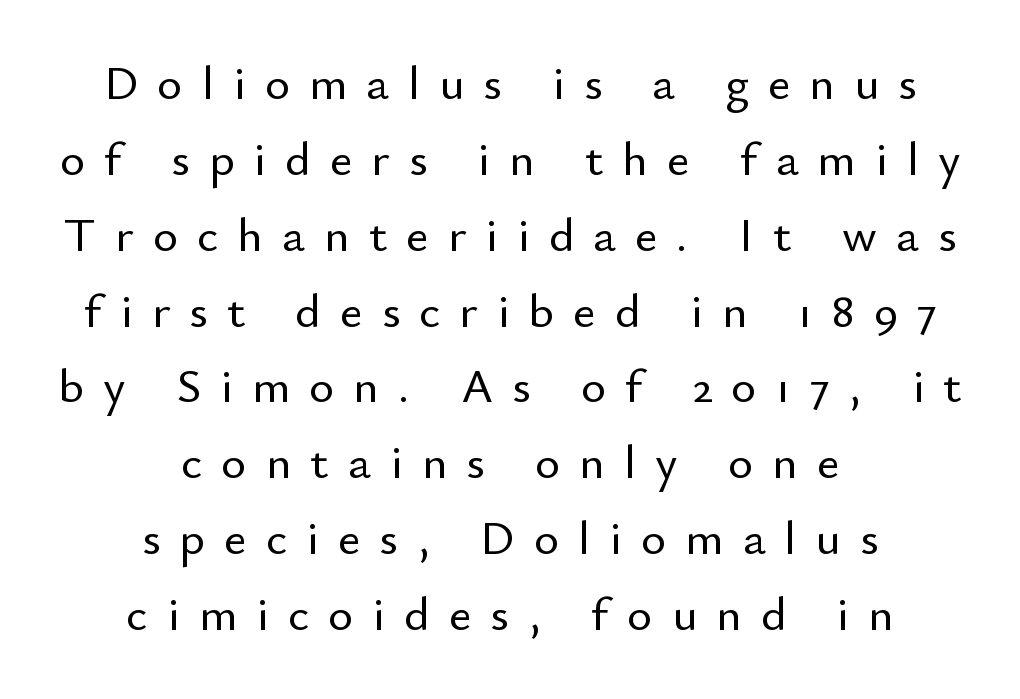
The image shows 48 px sans-serif type, upright; set centered, normal line spacing (1.58x), unusually wide letter spacing (+0.4 em), not underlined; low stroke contrast and a small x-height.
